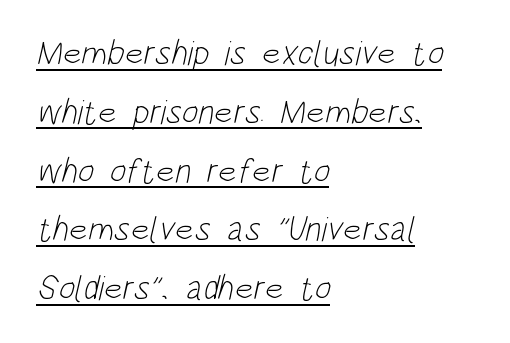
{"serif": "no", "bold": "no", "weight": "light", "width": "condensed", "stroke_contrast": "low", "x_height": "large", "monospaced": "no", "underline": "yes", "align": "left", "line_spacing": "normal", "line_spacing_ratio": 1.68, "letter_spacing": "normal", "letter_spacing_em": 0.0, "glyph_px": 35}
